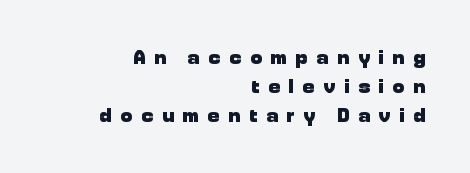
{"italic": "no", "bold": "yes", "underline": "no", "align": "right", "line_spacing": "normal", "line_spacing_ratio": 1.44, "letter_spacing": "wide", "letter_spacing_em": 0.44, "glyph_px": 20}
